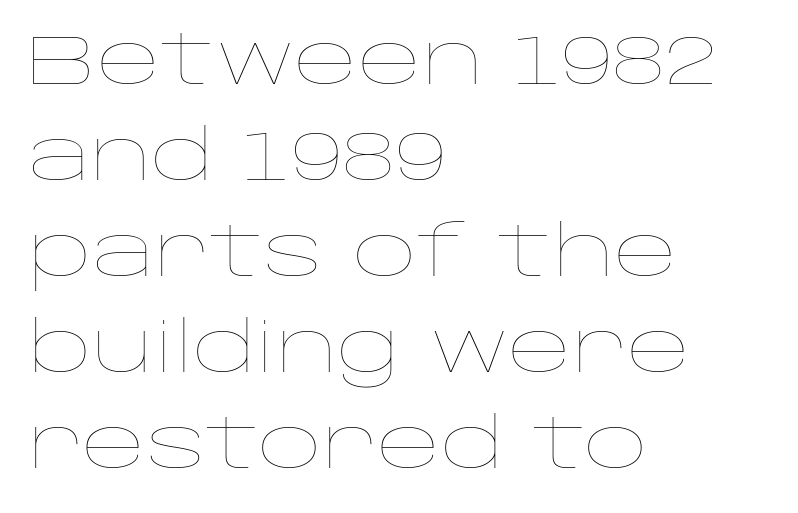
The image shows 70 px thin, wide type, upright; set left-aligned, normal line spacing (1.37x), normal letter spacing, not underlined; low stroke contrast and a large x-height.
